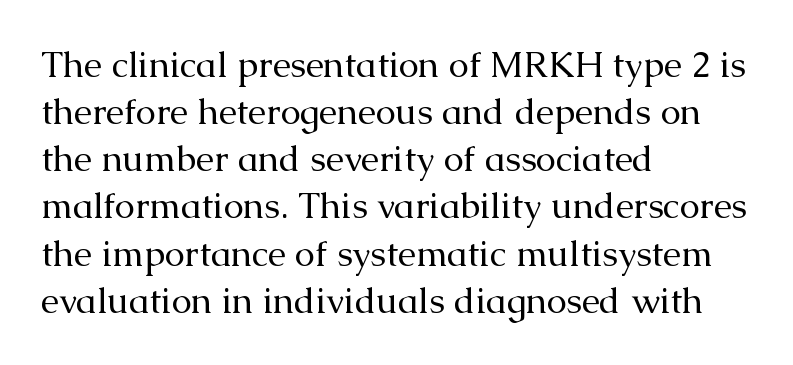
Yep, those are serifs on the letters. Casual observation: everything's shoved over to the left. The passage shown is not underscored anywhere. These lines were composed using upright roman letters. Proportional: the letters do not fall into vertical columns.
